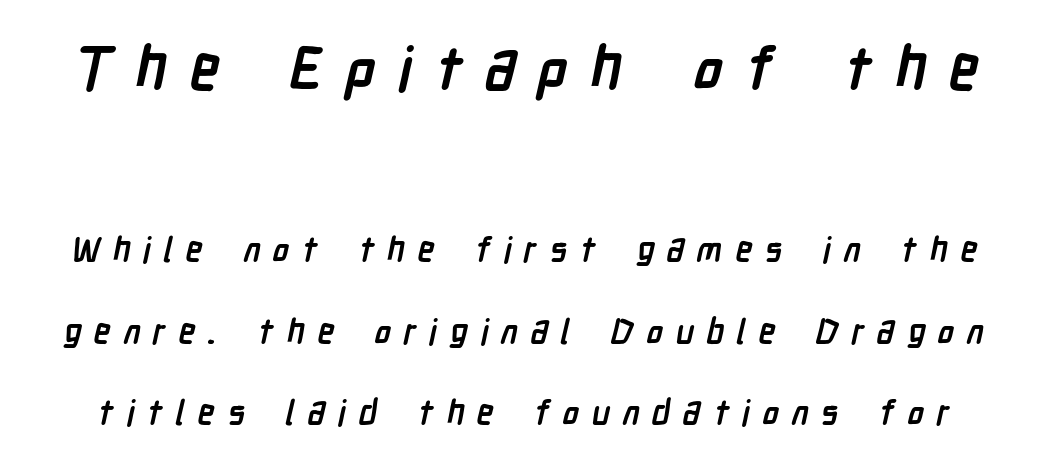
{"serif": "no", "bold": "yes", "weight": "semibold", "width": "condensed", "stroke_contrast": "low", "x_height": "medium", "monospaced": "no", "underline": "no", "line_spacing": "loose", "line_spacing_ratio": 2.41, "letter_spacing": "wide", "letter_spacing_em": 0.37, "larger_block": "first", "size_ratio": 1.76, "glyph_px": 60}
